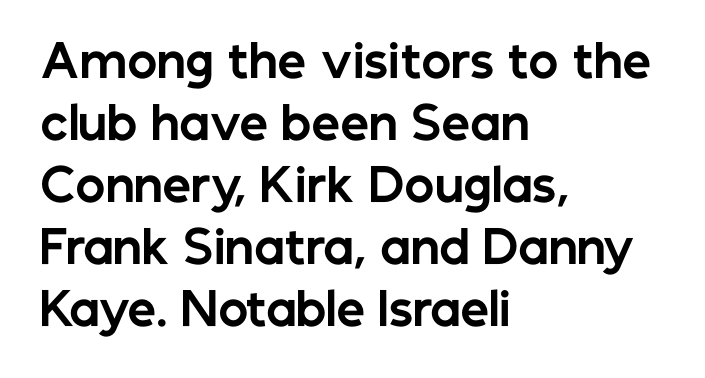
A full-strength bold gives these letters their thick strokes. Note the varied advance widths — an 'i' is clearly narrower than an 'm'. The lines are quadded left. Line spacing here is normal. Underline: absent. Every stem runs plumb, perpendicular to the baseline.
